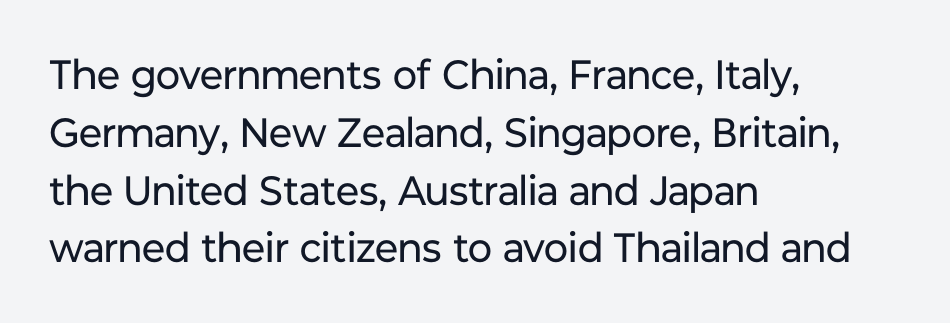
Q: Is the text bold? A: No.
Q: Is the text italic (slanted)? A: No, it is upright.
Q: Is the typeface a serif or a sans-serif typeface? A: Sans-serif.
Q: Is the text underlined? A: No.
Q: How is the paragraph aligned? A: Left-aligned.
Q: Is the spacing between letters normal or unusually wide? A: Normal.
Q: Is the spacing between lines tight, normal or loose? A: Normal.
Q: Width (condensed, normal, or wide)? A: Normal.
Q: Stroke contrast? A: Low.
Q: x-height? A: Medium.
Q: Monospaced? A: No.
